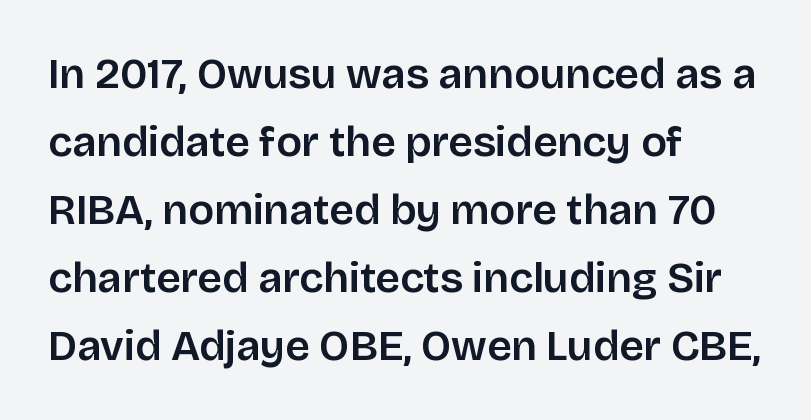
Q: Is the text italic (slanted)? A: No, it is upright.
Q: Is the typeface a serif or a sans-serif typeface? A: Sans-serif.
Q: Is the text underlined? A: No.
Q: How is the paragraph aligned? A: Left-aligned.
Q: Is the spacing between letters normal or unusually wide? A: Normal.
Q: Is the spacing between lines tight, normal or loose? A: Normal.
Q: Width (condensed, normal, or wide)? A: Normal.
Q: Stroke contrast? A: Low.
Q: x-height? A: Large.
Q: Monospaced? A: No.
